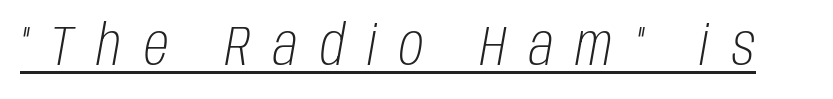
There is plenty of visible air inserted between adjacent glyphs. A rule runs beneath these lines of type. Note the varied advance widths — an 'i' is clearly narrower than an 'm'. Stems and bowls with no extra thickness — not bold.
